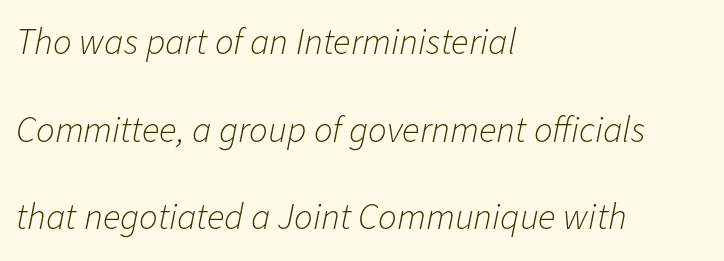
{"italic": "yes", "lean": "right", "slant_degrees": 11, "bold": "no", "weight": "light", "width": "normal", "stroke_contrast": "low", "x_height": "medium", "monospaced": "no", "underline": "no", "align": "left", "line_spacing": "loose", "line_spacing_ratio": 2.37, "letter_spacing": "normal", "letter_spacing_em": 0.0, "glyph_px": 37}
